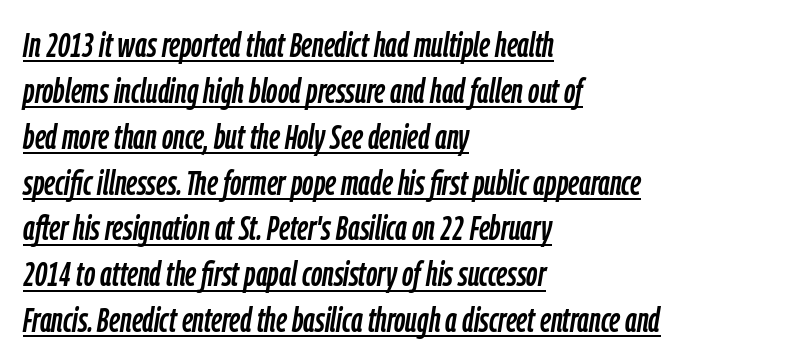
The image shows 35 px condensed type, italic (leaning right); set left-aligned, normal line spacing (1.31x), normal letter spacing, underlined; low stroke contrast and a medium x-height.
